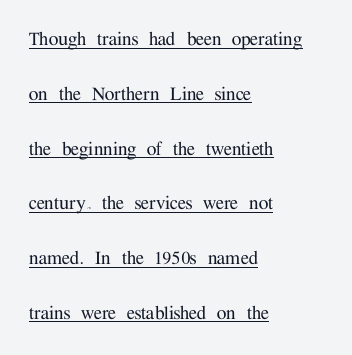
Does the copy run flush right? No — it runs flush left. When letters stand straight like this, we call the style roman or upright. Summary of vertical rhythm: relaxed, with wide interline spacing. You could call the tracking neutral — neither tight nor loose.
